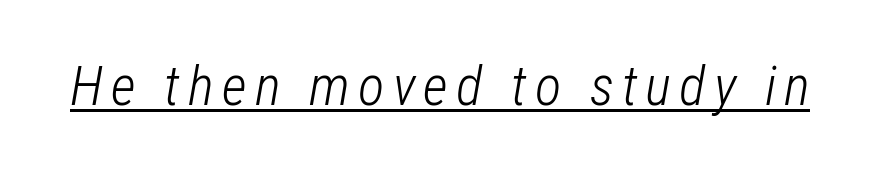
The image shows 55 px light, condensed type, italic (leaning right); set underlined; low stroke contrast and a medium x-height.
